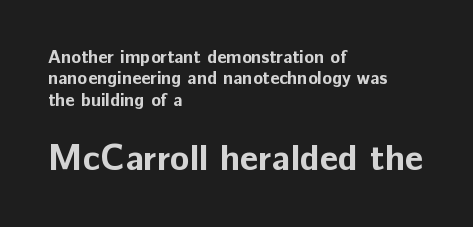
{"serif": "no", "italic": "no", "bold": "yes", "weight": "bold", "width": "normal", "stroke_contrast": "low", "x_height": "medium", "monospaced": "no", "underline": "no", "align": "left", "line_spacing_ratio": 1.19, "letter_spacing": "normal", "letter_spacing_em": 0.0, "larger_block": "second", "size_ratio": 2.0, "glyph_px": 36}
